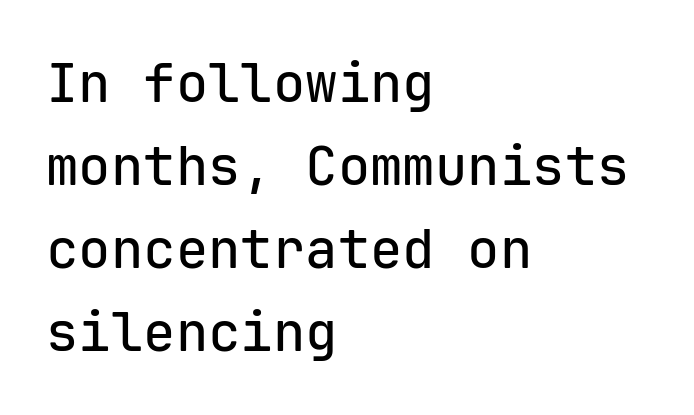
The image shows 54 px sans-serif type, upright, monospaced; set left-aligned, normal line spacing (1.54x), normal letter spacing, not underlined; low stroke contrast and a medium x-height.
